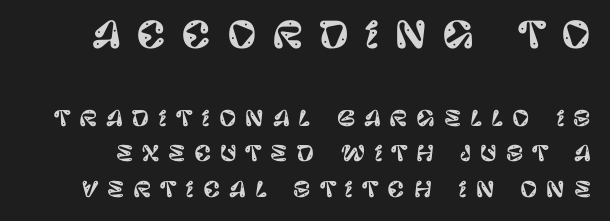
The image shows 36 px sans-serif type; set normal line spacing (1.69x), unusually wide letter spacing (+0.42 em), not underlined; the first (top) block is 1.71x larger; low stroke contrast and a large x-height.
